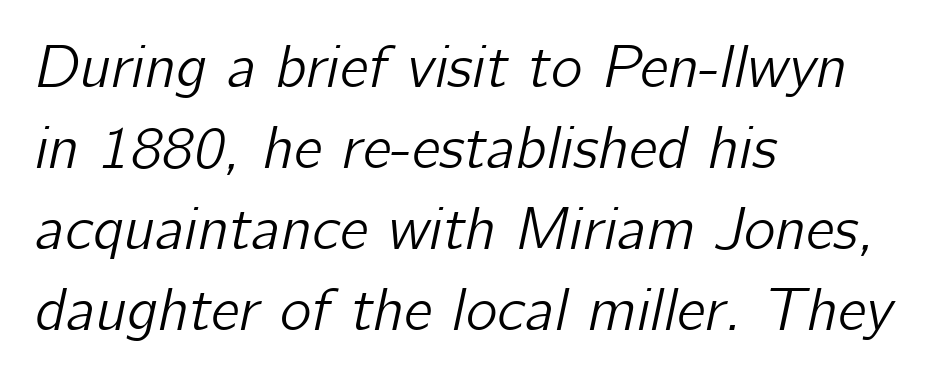
Q: Is the text italic (slanted)? A: Yes, it leans right by about 12 degrees.
Q: Is the text underlined? A: No.
Q: How is the paragraph aligned? A: Left-aligned.
Q: Is the spacing between letters normal or unusually wide? A: Normal.
Q: Is the spacing between lines tight, normal or loose? A: Normal.
Q: Width (condensed, normal, or wide)? A: Normal.
Q: Stroke contrast? A: Low.
Q: x-height? A: Medium.
Q: Monospaced? A: No.
